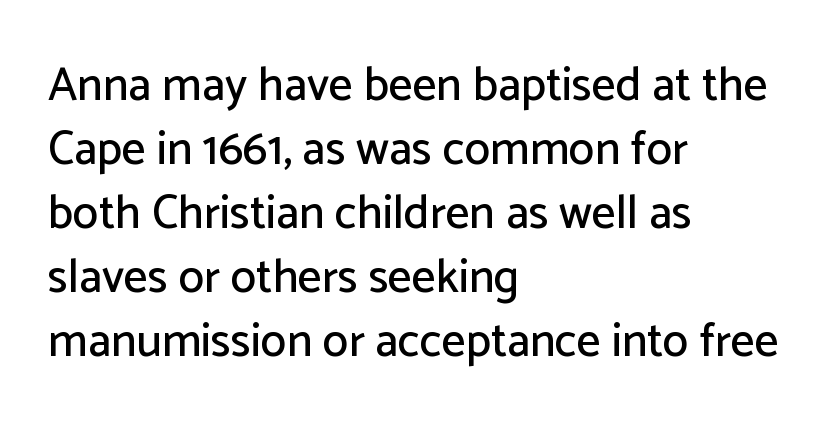
{"serif": "no", "italic": "no", "width": "normal", "stroke_contrast": "low", "x_height": "medium", "monospaced": "no", "underline": "no", "align": "left", "line_spacing": "normal", "line_spacing_ratio": 1.36, "letter_spacing": "normal", "letter_spacing_em": 0.0, "glyph_px": 47}
